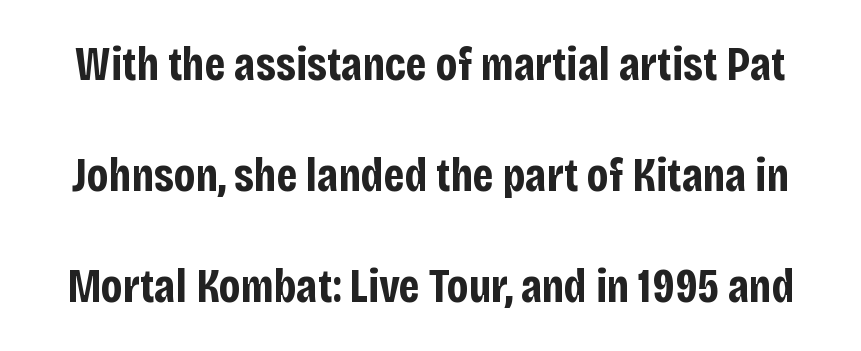
Note the varied advance widths — an 'i' is clearly narrower than an 'm'. Unmarked baselines from the first word to the last. Students, observe: this is what heavily led, spacious text looks like. Default kerning and tracking; the words read as compact shapes. Nothing sits at the stroke ends, so this counts as sans-serif. Students, this is bold: see how much ink each stroke carries.
